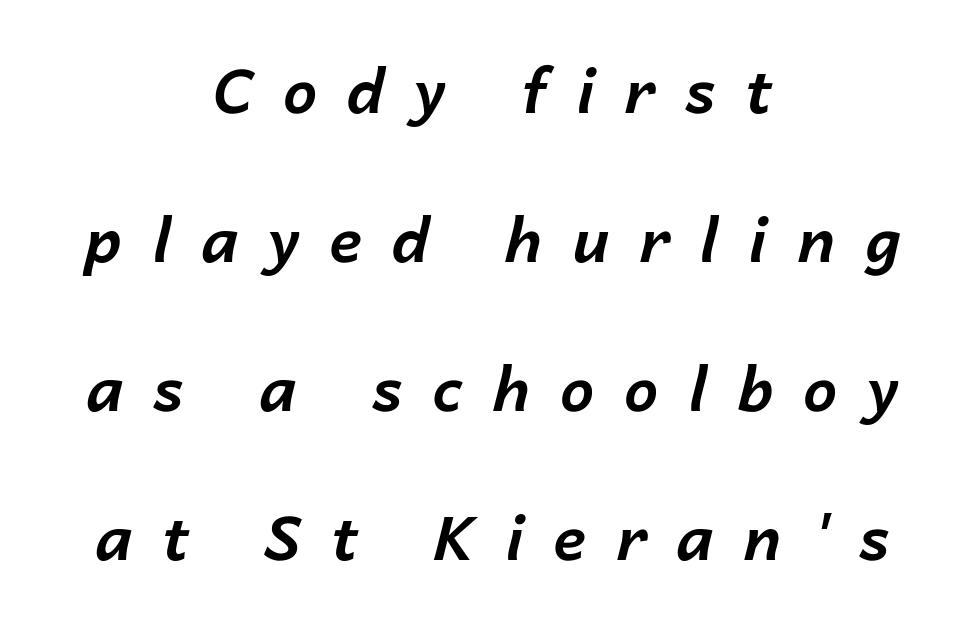
Looks like regular typesetting: each glyph gets only the width it needs. Horizontal alignment here is central, giving a formal, balanced look. Unmarked baselines from the first word to the last. A full-strength bold gives these letters their thick strokes. You could fit nearly another row in the gap between these rows.
